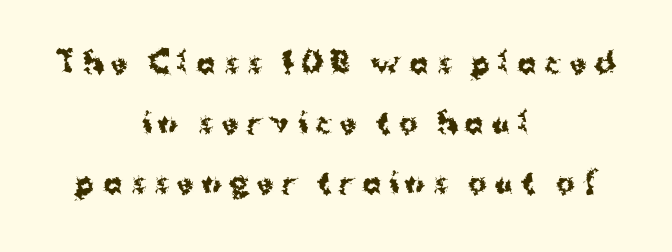
The face used here is proportionally spaced, like ordinary book or web type. The tracking reads as deliberately expanded to a designer's eye. It's the straight-up-and-down kind of type. This is sans-serif lettering, the kind often seen on screens and signage.
